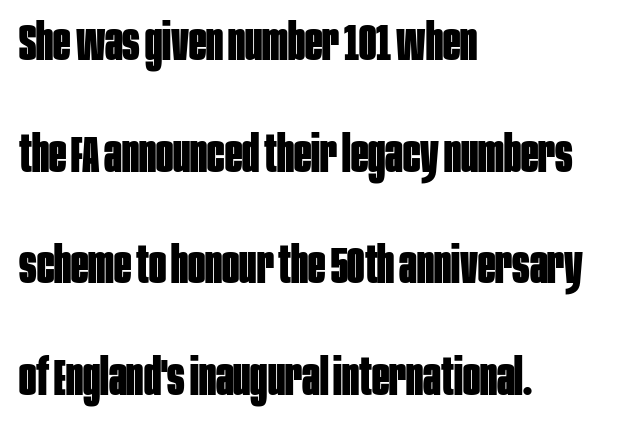
Q: Is the text bold? A: Yes.
Q: Is the text italic (slanted)? A: No, it is upright.
Q: Is the typeface a serif or a sans-serif typeface? A: Sans-serif.
Q: Is the text underlined? A: No.
Q: How is the paragraph aligned? A: Left-aligned.
Q: Is the spacing between letters normal or unusually wide? A: Normal.
Q: Is the spacing between lines tight, normal or loose? A: Loose.
Q: Width (condensed, normal, or wide)? A: Condensed.
Q: Stroke contrast? A: Low.
Q: x-height? A: Large.
Q: Monospaced? A: No.
